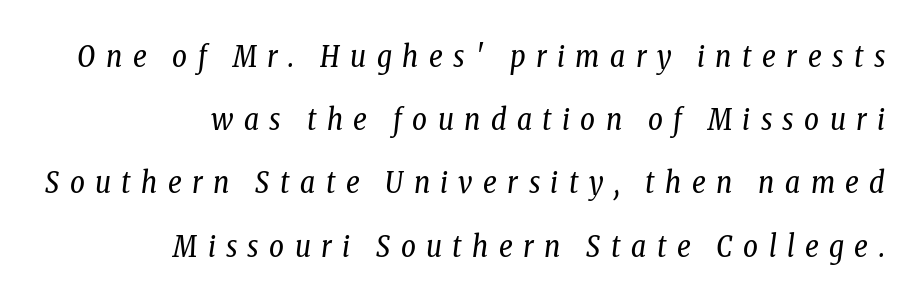
Q: Is the text bold? A: No.
Q: Is the text italic (slanted)? A: Yes, it leans right by about 8 degrees.
Q: Is the typeface a serif or a sans-serif typeface? A: Serif.
Q: Is the text underlined? A: No.
Q: How is the paragraph aligned? A: Right-aligned.
Q: Is the spacing between letters normal or unusually wide? A: Unusually wide.
Q: Is the spacing between lines tight, normal or loose? A: Loose.
Q: Width (condensed, normal, or wide)? A: Condensed.
Q: Stroke contrast? A: Low.
Q: x-height? A: Medium.
Q: Monospaced? A: No.
